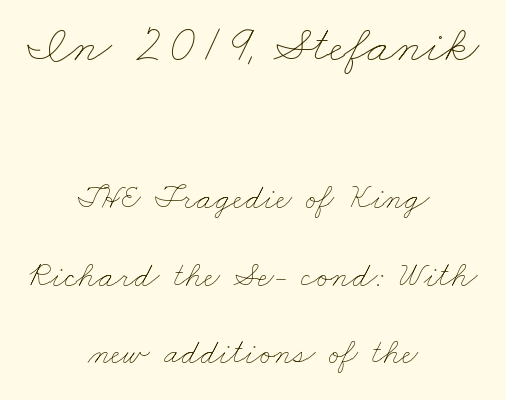
{"bold": "no", "weight": "thin", "width": "wide", "stroke_contrast": "low", "x_height": "small", "monospaced": "no", "underline": "no", "align": "center", "line_spacing": "loose", "line_spacing_ratio": 2.22, "letter_spacing": "normal", "letter_spacing_em": 0.0, "larger_block": "first", "size_ratio": 1.51, "glyph_px": 53}
